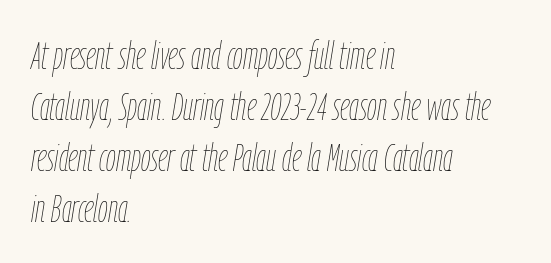
The image shows 39 px thin, condensed type, italic (leaning right); set left-aligned, normal line spacing (1.31x), normal letter spacing, not underlined; low stroke contrast and a medium x-height.
